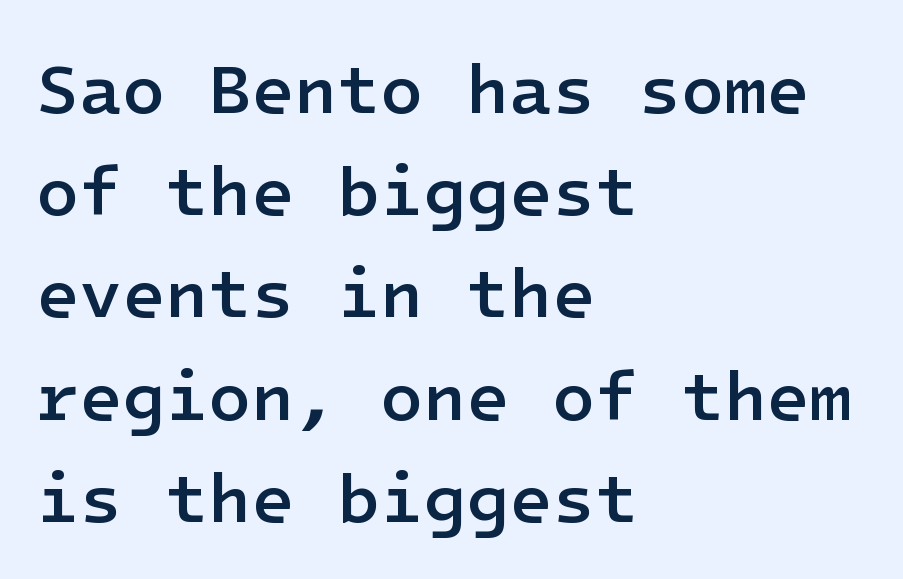
{"serif": "no", "italic": "no", "bold": "semi", "weight": "semibold", "width": "normal", "stroke_contrast": "low", "x_height": "medium", "underline": "no", "align": "left", "line_spacing": "normal", "line_spacing_ratio": 1.46, "letter_spacing": "normal", "letter_spacing_em": 0.0, "glyph_px": 70}
